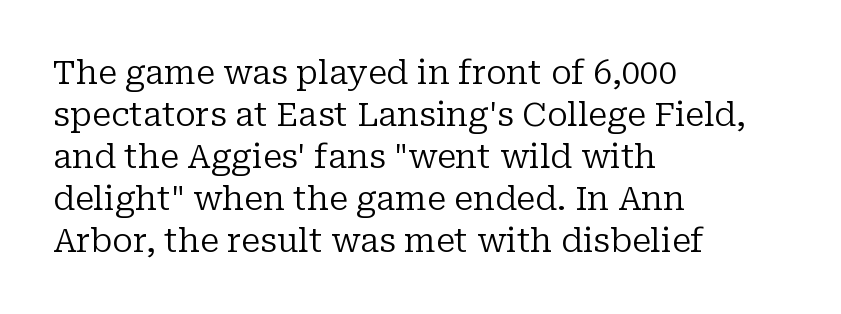
Q: Is the text bold? A: No.
Q: Is the text italic (slanted)? A: No, it is upright.
Q: Is the typeface a serif or a sans-serif typeface? A: Serif.
Q: Is the text underlined? A: No.
Q: How is the paragraph aligned? A: Left-aligned.
Q: Is the spacing between letters normal or unusually wide? A: Normal.
Q: Is the spacing between lines tight, normal or loose? A: Normal.
Q: Width (condensed, normal, or wide)? A: Normal.
Q: Stroke contrast? A: Low.
Q: x-height? A: Medium.
Q: Monospaced? A: No.
